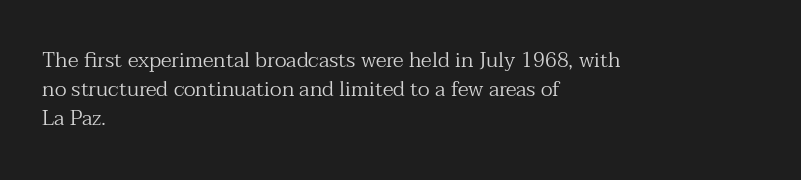
The image shows 21 px text type, upright; set left-aligned, normal line spacing (1.39x), normal letter spacing, not underlined.
